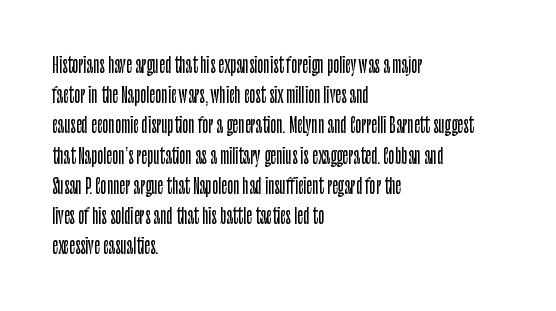
The image shows 20 px text type, upright; set left-aligned, normal line spacing (1.51x), normal letter spacing, not underlined.
